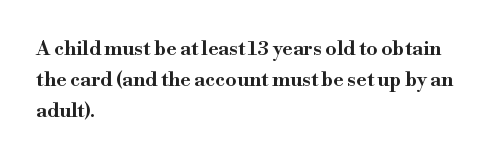
Layout note: lines flush left. Designer's note — italics off, roman on. The baseline area is clear. Reading down the column, the eye jumps a familiar distance to each next line. Default kerning and tracking; the words read as compact shapes.
